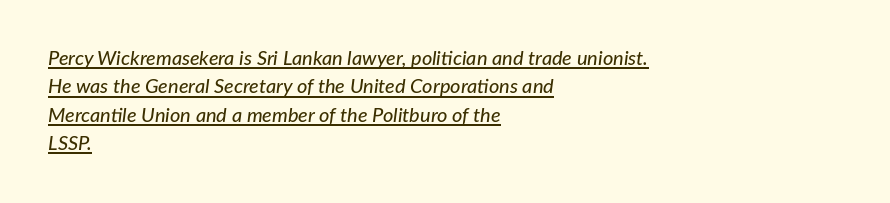
The face used here has a pronounced slope to its letters. A typographer would call this underscored text. Is there much room between lines? A standard amount, neither cramped nor airy. Tracking value appears to be zero — textbook default spacing.
